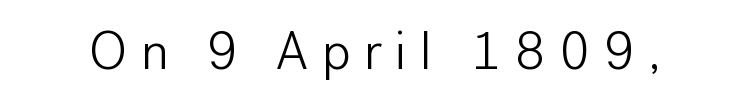
{"serif": "no", "italic": "no", "bold": "no", "weight": "light", "width": "normal", "stroke_contrast": "low", "x_height": "medium", "monospaced": "no", "underline": "no", "letter_spacing": "wide", "letter_spacing_em": 0.24, "glyph_px": 53}
